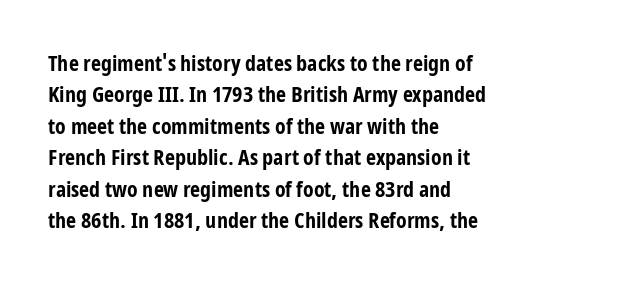
{"italic": "no", "bold": "yes", "underline": "no", "align": "left", "line_spacing": "normal", "line_spacing_ratio": 1.43, "letter_spacing": "normal", "letter_spacing_em": 0.0, "glyph_px": 22}
